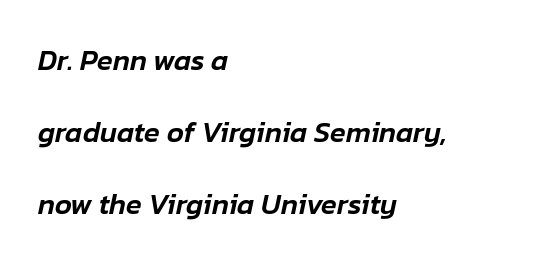
The image shows 29 px text type, italic (leaning right); set left-aligned, loose line spacing (2.49x), normal letter spacing, not underlined; low stroke contrast and a medium x-height.
